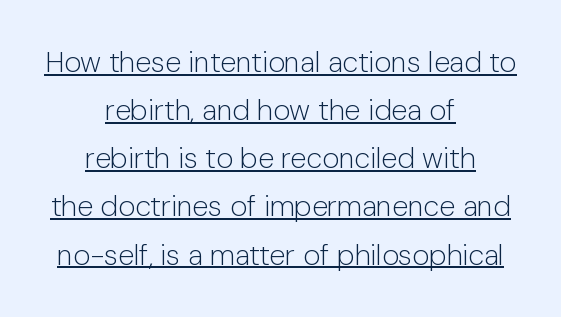
The image shows 29 px light sans-serif type, upright; set centered, normal line spacing (1.66x), normal letter spacing, underlined; low stroke contrast and a medium x-height.
